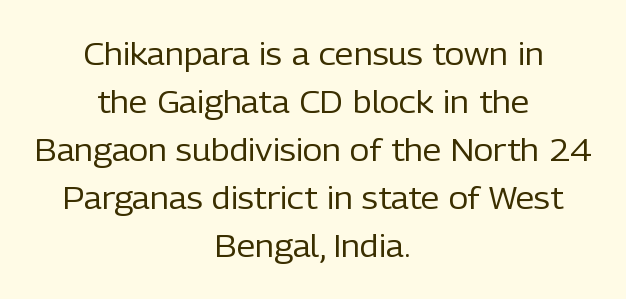
The image shows 30 px regular-weight sans-serif type, upright; set centered, normal line spacing (1.6x), normal letter spacing, not underlined; low stroke contrast and a medium x-height.
